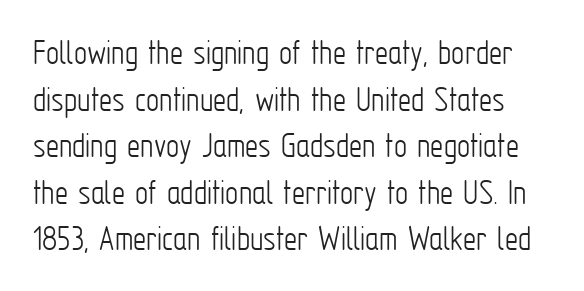
Q: Is the text bold? A: No.
Q: Is the text italic (slanted)? A: No, it is upright.
Q: Is the typeface a serif or a sans-serif typeface? A: Sans-serif.
Q: Is the text underlined? A: No.
Q: Is the spacing between letters normal or unusually wide? A: Normal.
Q: Is the spacing between lines tight, normal or loose? A: Normal.
Q: Width (condensed, normal, or wide)? A: Condensed.
Q: Stroke contrast? A: Low.
Q: x-height? A: Medium.
Q: Monospaced? A: No.
